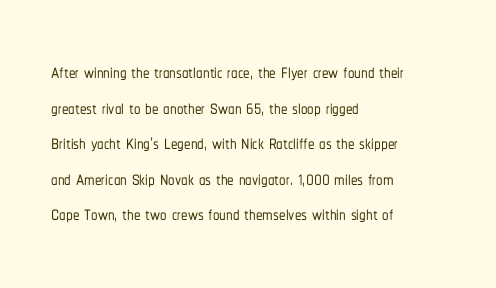
The image shows 26 px text type, upright; set left-aligned, normal line spacing (1.37x), normal letter spacing, not underlined.
